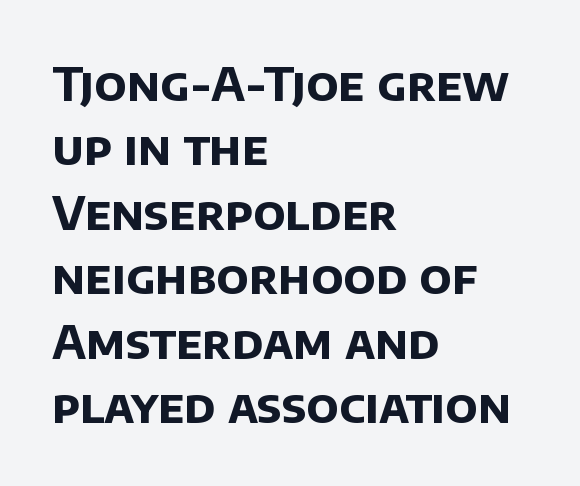
Q: Is the text bold? A: Yes.
Q: Is the typeface a serif or a sans-serif typeface? A: Sans-serif.
Q: Is the text underlined? A: No.
Q: How is the paragraph aligned? A: Left-aligned.
Q: Is the spacing between letters normal or unusually wide? A: Normal.
Q: Is the spacing between lines tight, normal or loose? A: Normal.
Q: Width (condensed, normal, or wide)? A: Normal.
Q: Stroke contrast? A: Low.
Q: x-height? A: Large.
Q: Monospaced? A: No.
